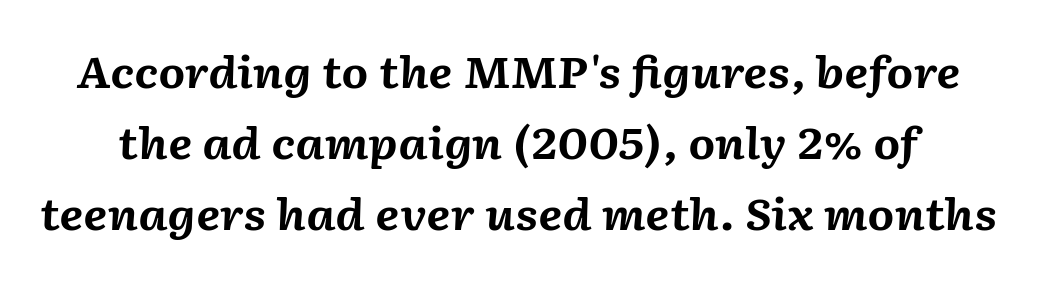
{"italic": "yes", "lean": "right", "slant_degrees": 2, "bold": "yes", "weight": "bold", "width": "normal", "stroke_contrast": "medium", "x_height": "medium", "monospaced": "no", "underline": "no", "line_spacing": "normal", "line_spacing_ratio": 1.65, "letter_spacing": "normal", "letter_spacing_em": 0.0, "glyph_px": 43}
